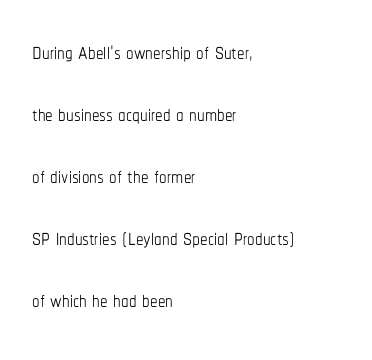
Q: Is the text bold? A: No.
Q: Is the text italic (slanted)? A: No, it is upright.
Q: Is the text underlined? A: No.
Q: How is the paragraph aligned? A: Left-aligned.
Q: Is the spacing between letters normal or unusually wide? A: Normal.
Q: Is the spacing between lines tight, normal or loose? A: Loose.
Q: Width (condensed, normal, or wide)? A: Condensed.
Q: Stroke contrast? A: Low.
Q: x-height? A: Medium.
Q: Monospaced? A: No.
